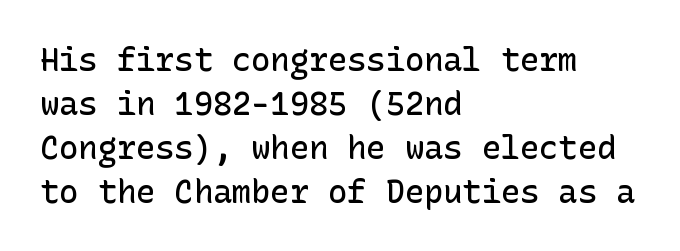
{"serif": "no", "italic": "no", "bold": "semi", "weight": "semibold", "width": "normal", "stroke_contrast": "low", "x_height": "medium", "underline": "no", "align": "left", "line_spacing": "normal", "line_spacing_ratio": 1.37, "letter_spacing": "normal", "letter_spacing_em": 0.0, "glyph_px": 32}
